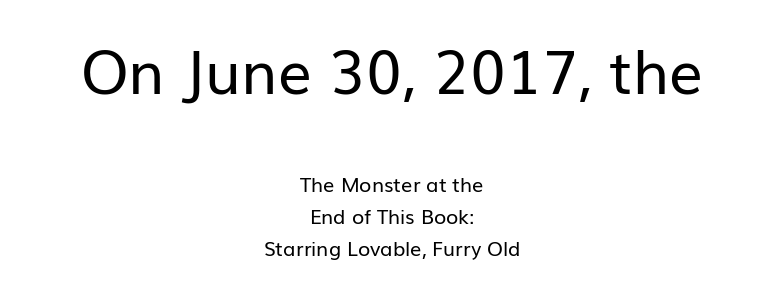
This sample has the flowing, uneven cadence of proportional lettering. Examine the stroke ends and you'll find no serifs. Is there any slant? The stems are plumb. This is not heavy type; no bold has been used. Caption: multi-line text, centered on the measure.
